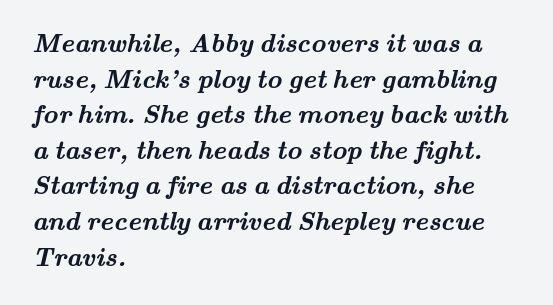
Q: Is the text bold? A: Yes.
Q: Is the text underlined? A: No.
Q: How is the paragraph aligned? A: Left-aligned.
Q: Is the spacing between letters normal or unusually wide? A: Normal.
Q: Is the spacing between lines tight, normal or loose? A: Normal.
